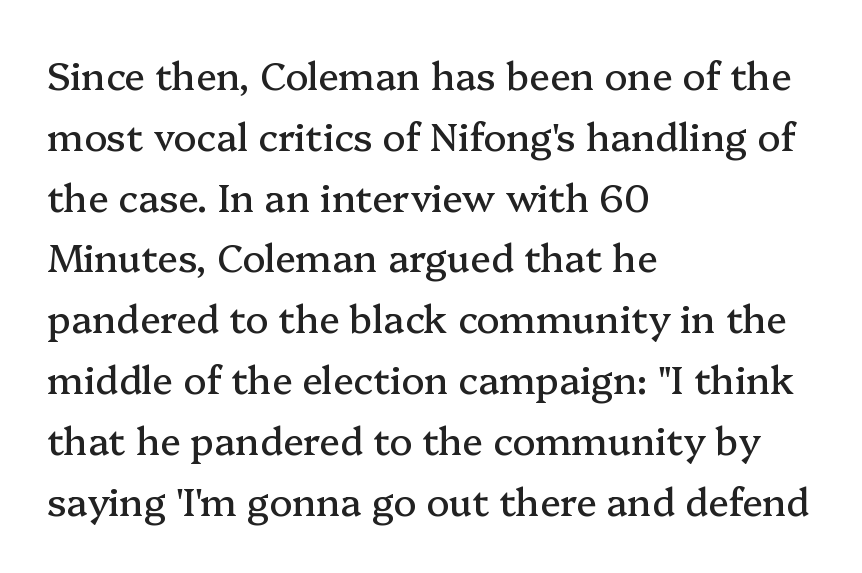
Q: Is the text italic (slanted)? A: No, it is upright.
Q: Is the typeface a serif or a sans-serif typeface? A: Serif.
Q: Is the text underlined? A: No.
Q: How is the paragraph aligned? A: Left-aligned.
Q: Is the spacing between letters normal or unusually wide? A: Normal.
Q: Is the spacing between lines tight, normal or loose? A: Normal.
Q: Width (condensed, normal, or wide)? A: Normal.
Q: Stroke contrast? A: Medium.
Q: x-height? A: Medium.
Q: Monospaced? A: No.
